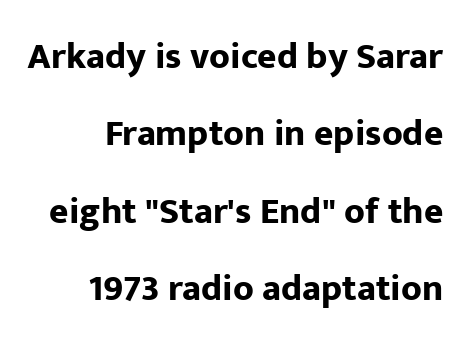
{"serif": "no", "italic": "no", "bold": "yes", "weight": "bold", "width": "normal", "stroke_contrast": "low", "x_height": "medium", "monospaced": "no", "underline": "no", "line_spacing": "loose", "line_spacing_ratio": 2.09, "letter_spacing": "normal", "letter_spacing_em": 0.0, "glyph_px": 37}
